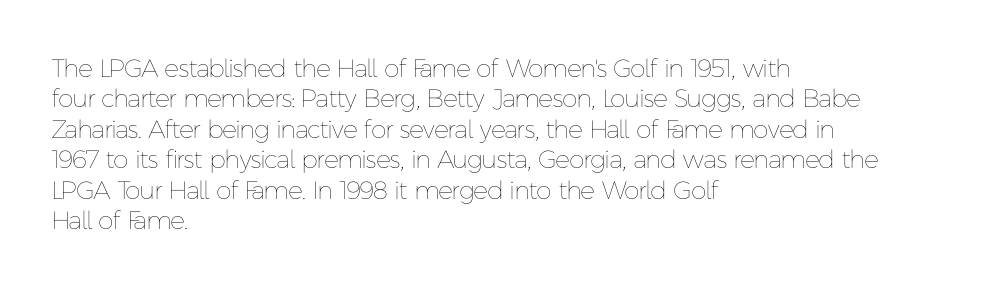
Nope, not italic — everything's standing straight. Only glyphs here, with clear space below each row. Leftover space on each line is placed entirely after the last word. The gaps between neighbouring characters are ordinary and unremarkable. A light-to-regular cut is what we see here.
